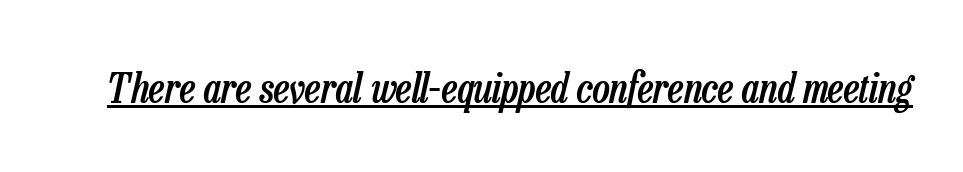
The image shows 41 px semibold, condensed type, italic (leaning right); set normal letter spacing, underlined; low stroke contrast and a medium x-height.
